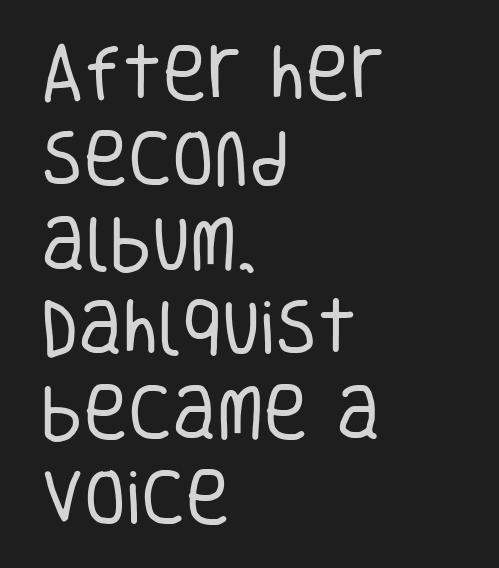
The image shows 61 px regular-weight, condensed sans-serif type, upright; set left-aligned, normal line spacing (1.39x), normal letter spacing, not underlined; low stroke contrast and a large x-height.
